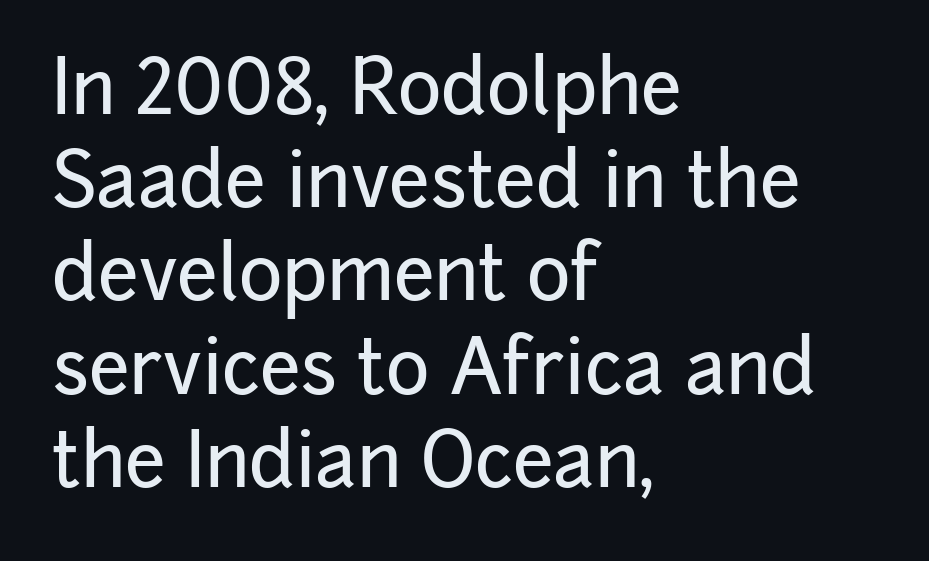
{"serif": "no", "italic": "no", "width": "normal", "stroke_contrast": "low", "x_height": "medium", "monospaced": "no", "underline": "no", "align": "left", "line_spacing": "normal", "line_spacing_ratio": 1.26, "letter_spacing": "normal", "letter_spacing_em": 0.0, "glyph_px": 74}
